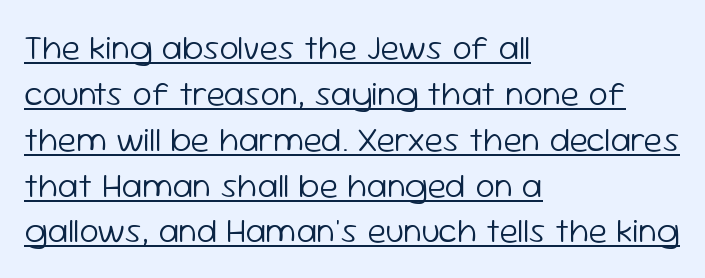
No italicization has been applied; the sample stays upright. How are the letters spaced? Ordinarily, with no added tracking. Vertically, the passage feels balanced, rows spaced as you'd expect. A typesetter would label this face a sans.
